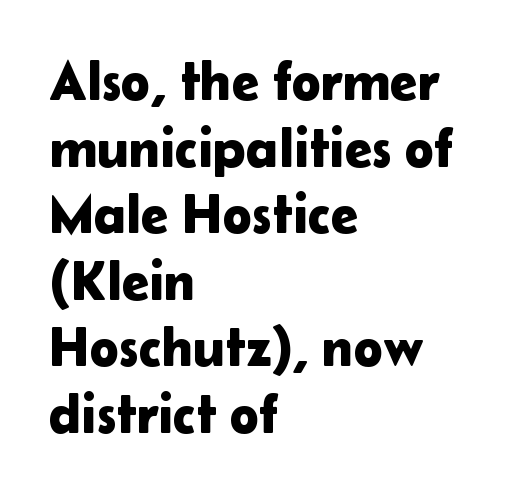
{"serif": "no", "italic": "no", "width": "normal", "stroke_contrast": "low", "x_height": "medium", "monospaced": "no", "underline": "no", "align": "left", "line_spacing_ratio": 1.21, "letter_spacing": "normal", "letter_spacing_em": 0.0, "glyph_px": 55}
